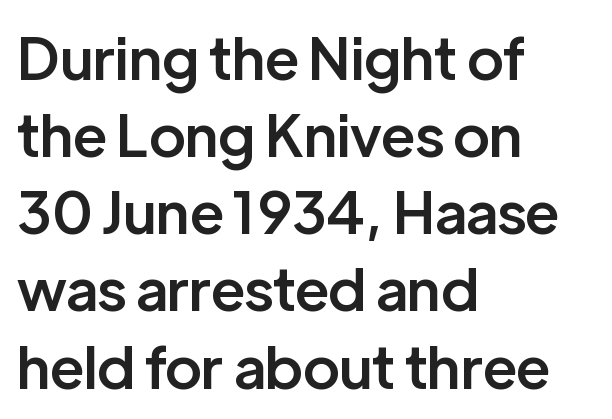
The image shows 58 px semibold sans-serif type, upright; set left-aligned, normal line spacing (1.33x), normal letter spacing, not underlined; low stroke contrast and a medium x-height.
